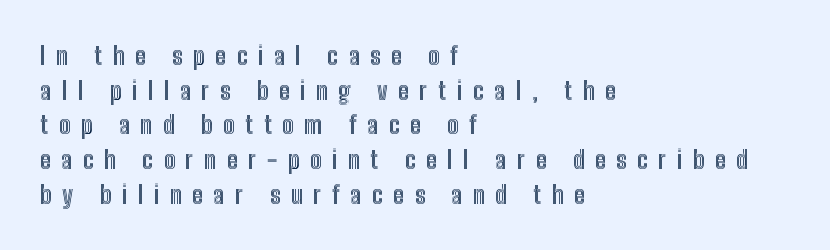
{"italic": "no", "underline": "no", "align": "left", "line_spacing": "normal", "line_spacing_ratio": 1.39, "letter_spacing": "wide", "letter_spacing_em": 0.42, "glyph_px": 25}
